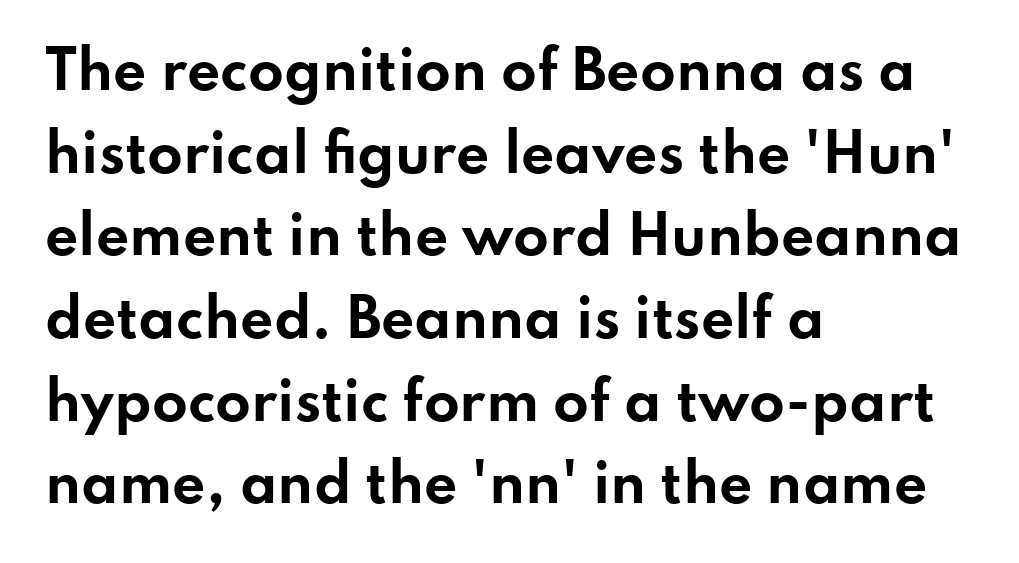
Spacing between characters is what you'd get straight out of the box. Here the designer chose a conventional face with non-uniform glyph widths. Look at the stroke-to-counter ratio: heavy, a bold. Is there any slant? The stems are plumb. Are there feet on the stems? There aren't — it's a sans. The rendering uses a moderate line-height, typical for paragraphs.
